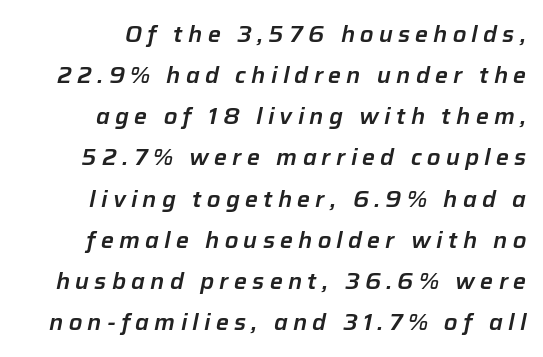
The foot of each line stays bare and open. The letterforms stand isolated, each surrounded by extra space. Is the type slanted? Yes — the strokes lean at a clear angle. Typeset ragged left — the right edge is the straight one.
